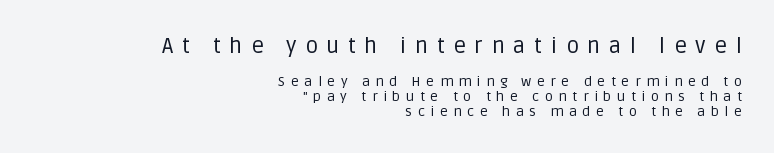
{"italic": "no", "bold": "no", "underline": "no", "align": "right", "line_spacing": "tight", "line_spacing_ratio": 1.06, "letter_spacing": "wide", "letter_spacing_em": 0.39, "larger_block": "first", "size_ratio": 1.57, "glyph_px": 22}
